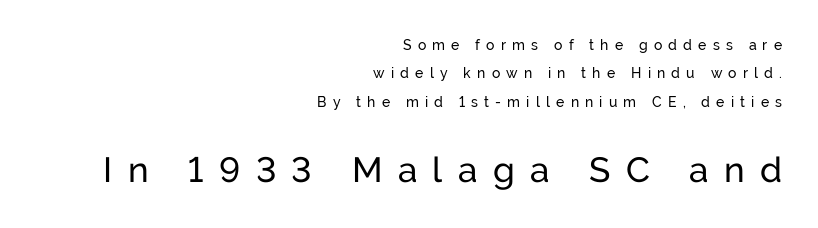
Italic? Not at all — the glyphs are vertical. Block two is the big one; block one sits smaller above it. Line ends are locked; line starts wander. Just letters on the line, the space beneath them empty. Proportional: the letters do not fall into vertical columns. Here the glyphs are tracked loosely, breaking word shapes into spaced letters.
